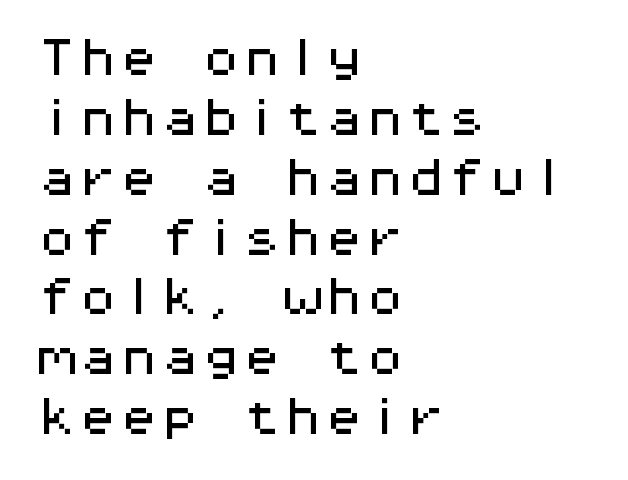
Lines of text with bare space underneath. Note: no serifs on the glyphs. Every row of glyphs begins at an identical x-position on the left. A typesetter would call this monospace, since all characters share one set width. The axis of the letterforms is exactly vertical.
